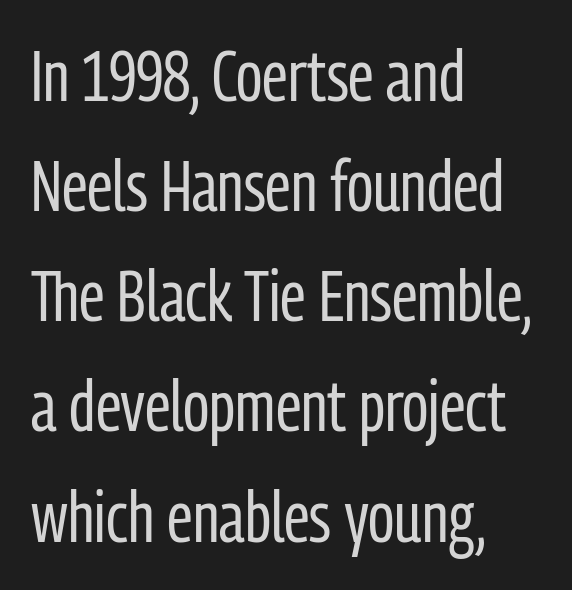
{"serif": "no", "italic": "no", "bold": "no", "weight": "regular", "width": "condensed", "stroke_contrast": "low", "x_height": "medium", "monospaced": "no", "underline": "no", "align": "left", "line_spacing": "normal", "line_spacing_ratio": 1.53, "letter_spacing": "normal", "letter_spacing_em": 0.0, "glyph_px": 72}
